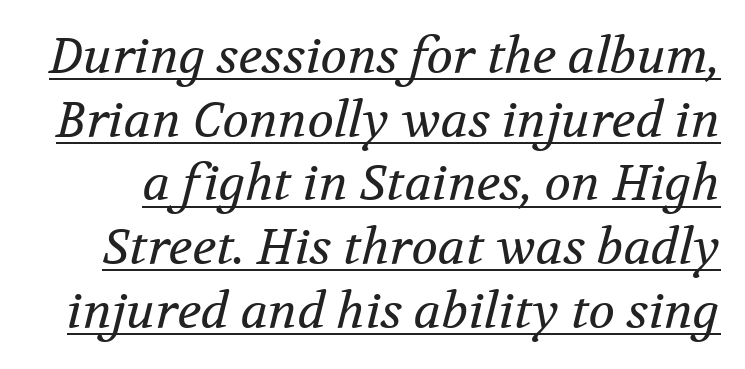
The image shows 49 px regular-weight serif type, italic (leaning right); set normal line spacing (1.3x), normal letter spacing, underlined; medium stroke contrast and a medium x-height.
